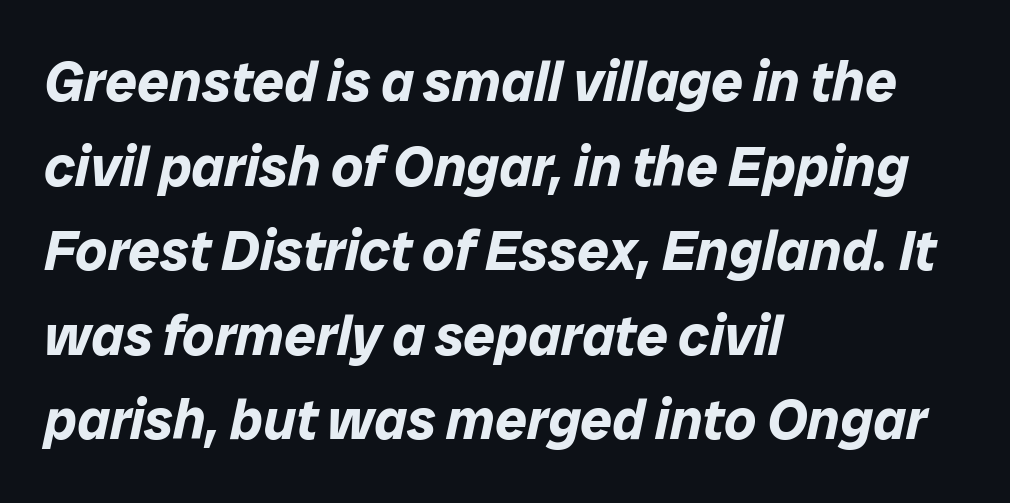
{"italic": "yes", "lean": "right", "slant_degrees": 12, "bold": "yes", "weight": "bold", "width": "normal", "stroke_contrast": "low", "x_height": "medium", "monospaced": "no", "underline": "no", "align": "left", "line_spacing": "normal", "line_spacing_ratio": 1.51, "letter_spacing": "normal", "letter_spacing_em": 0.0, "glyph_px": 56}
